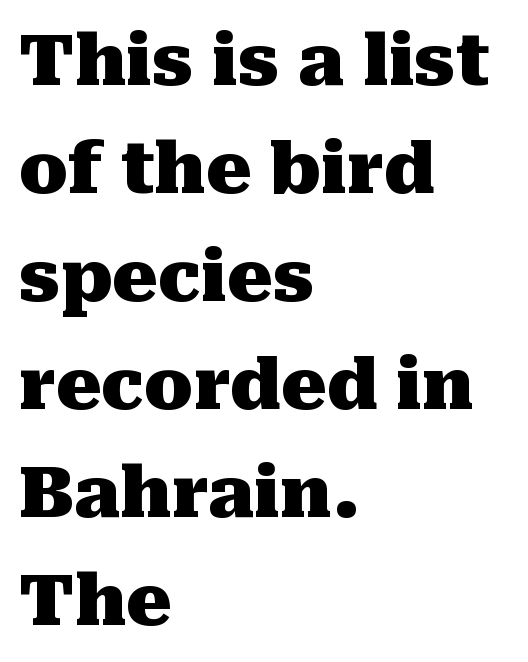
{"serif": "yes", "italic": "no", "bold": "yes", "weight": "heavy", "width": "normal", "stroke_contrast": "medium", "x_height": "medium", "monospaced": "no", "underline": "no", "align": "left", "line_spacing": "normal", "line_spacing_ratio": 1.52, "letter_spacing": "normal", "letter_spacing_em": 0.0, "glyph_px": 71}
